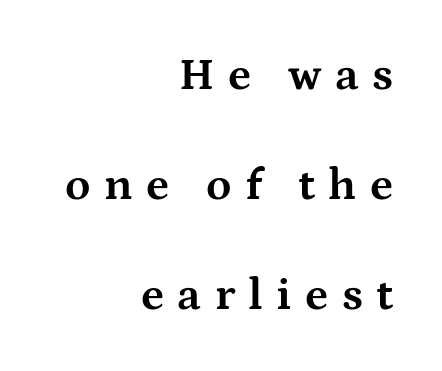
The image shows 46 px bold, wide serif type, upright; set right-aligned, loose line spacing (2.39x), unusually wide letter spacing (+0.29 em), not underlined; medium stroke contrast and a medium x-height.
